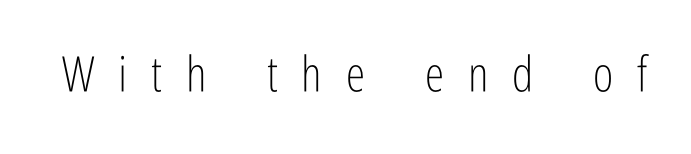
Q: Is the text bold? A: No.
Q: Is the text italic (slanted)? A: No, it is upright.
Q: Is the typeface a serif or a sans-serif typeface? A: Sans-serif.
Q: Is the text underlined? A: No.
Q: Is the spacing between letters normal or unusually wide? A: Unusually wide.
Q: Width (condensed, normal, or wide)? A: Condensed.
Q: Stroke contrast? A: Low.
Q: x-height? A: Medium.
Q: Monospaced? A: No.
